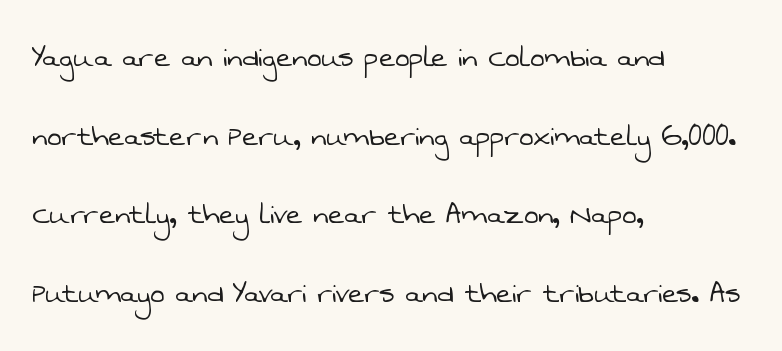
The image shows 34 px light sans-serif type; set left-aligned, loose line spacing (2.31x), normal letter spacing, not underlined; low stroke contrast and a medium x-height.
